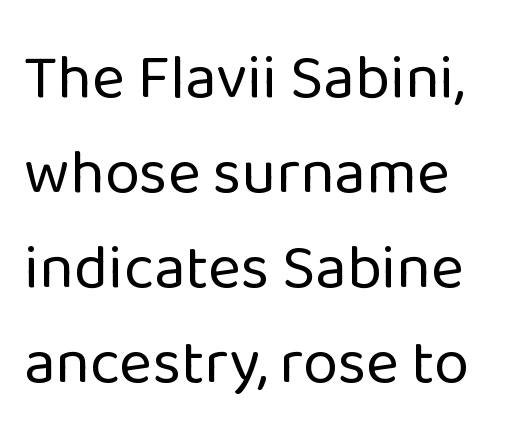
The image shows 63 px regular-weight sans-serif type, upright; set left-aligned, normal line spacing (1.51x), normal letter spacing, not underlined; low stroke contrast and a medium x-height.
